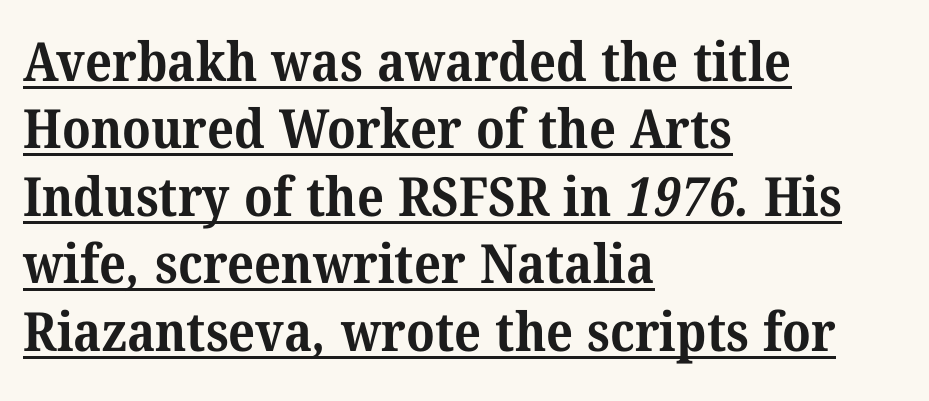
{"serif": "yes", "bold": "yes", "weight": "bold", "width": "normal", "stroke_contrast": "medium", "x_height": "medium", "monospaced": "no", "underline": "yes", "align": "left", "line_spacing": "normal", "line_spacing_ratio": 1.25, "letter_spacing": "normal", "letter_spacing_em": 0.0, "glyph_px": 54}
